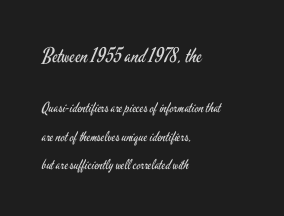
{"bold": "no", "underline": "no", "align": "left", "line_spacing": "loose", "line_spacing_ratio": 2.02, "letter_spacing": "normal", "letter_spacing_em": 0.0, "larger_block": "first", "size_ratio": 1.43, "glyph_px": 20}
